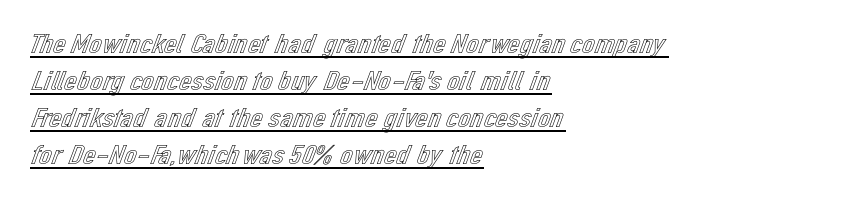
The rendering uses natural spacing where letterforms have individual widths. A typographer would call this underscored text. Regarding leading, the lines here are spaced in the standard way.
